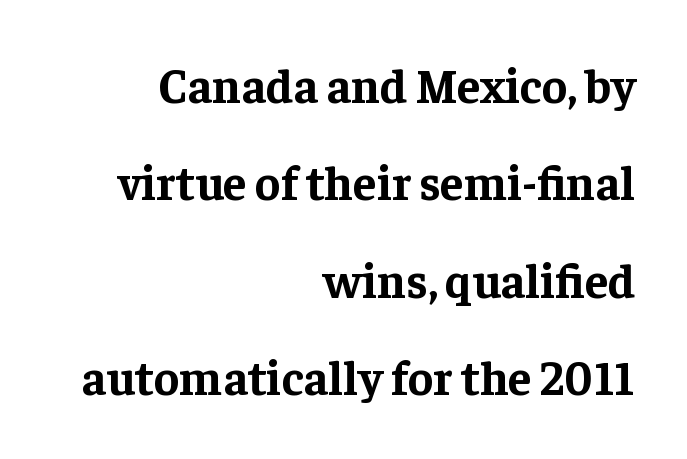
The image shows 48 px bold serif type, upright; set right-aligned, loose line spacing (2.03x), normal letter spacing, not underlined; low stroke contrast and a medium x-height.
